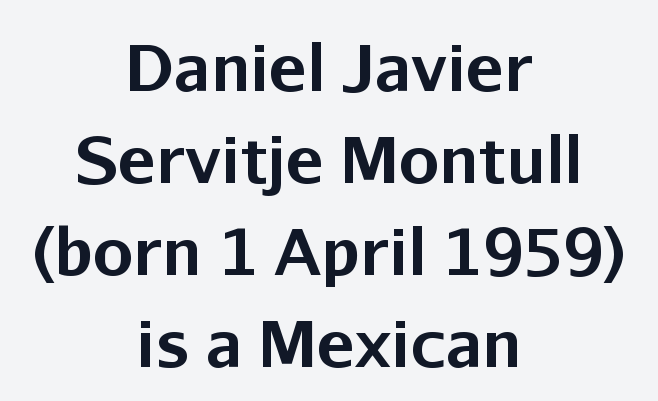
The image shows 64 px bold sans-serif type, upright; set centered, normal line spacing (1.44x), normal letter spacing, not underlined; low stroke contrast and a medium x-height.
